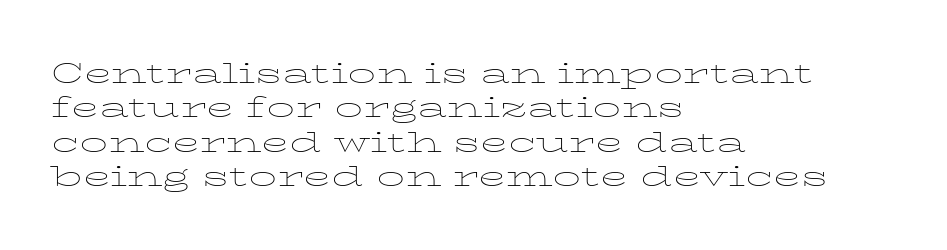
The paragraph shown leans on its left margin. Serif or sans? Serif — the stroke terminals have little feet. Default kerning and tracking; the words read as compact shapes. Note the varied advance widths — an 'i' is clearly narrower than an 'm'. This reads as an unemphasized weight, regular at the heaviest. Tall strokes in this sample are plumb rather than angled.
